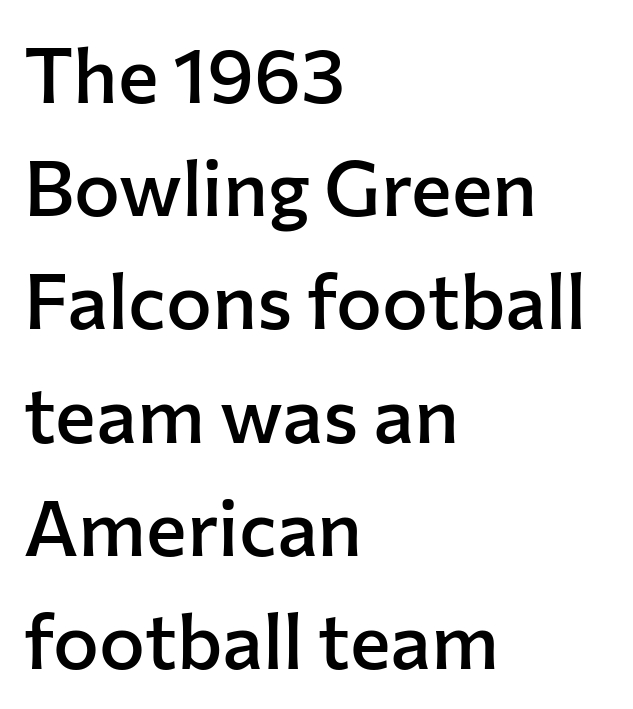
{"serif": "no", "italic": "no", "bold": "semi", "weight": "semibold", "width": "normal", "stroke_contrast": "low", "x_height": "medium", "monospaced": "no", "underline": "no", "align": "left", "line_spacing": "normal", "line_spacing_ratio": 1.47, "letter_spacing": "normal", "letter_spacing_em": 0.0, "glyph_px": 77}
